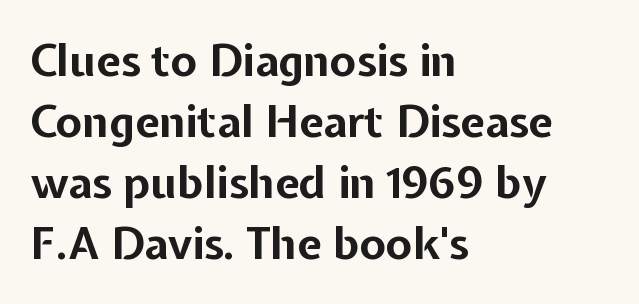
{"serif": "no", "italic": "no", "bold": "yes", "weight": "bold", "width": "normal", "stroke_contrast": "low", "x_height": "medium", "monospaced": "no", "underline": "no", "align": "left", "line_spacing": "normal", "line_spacing_ratio": 1.39, "letter_spacing": "normal", "letter_spacing_em": 0.0, "glyph_px": 44}
